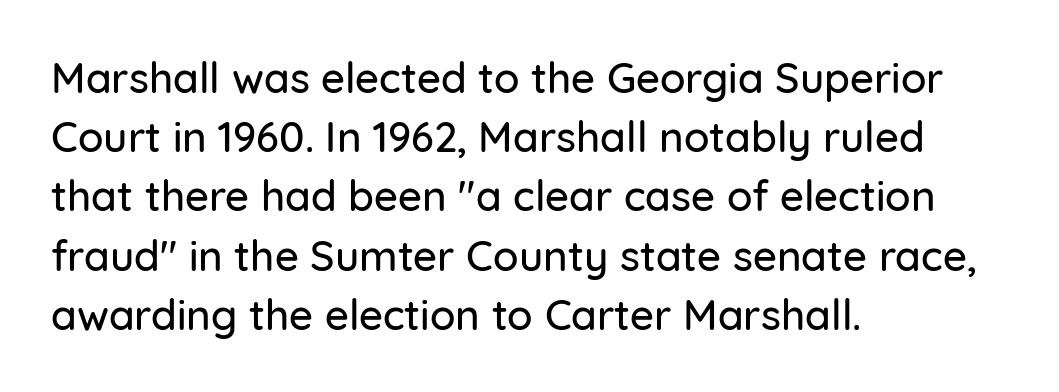
Q: Is the text italic (slanted)? A: No, it is upright.
Q: Is the typeface a serif or a sans-serif typeface? A: Sans-serif.
Q: Is the text underlined? A: No.
Q: How is the paragraph aligned? A: Left-aligned.
Q: Is the spacing between letters normal or unusually wide? A: Normal.
Q: Is the spacing between lines tight, normal or loose? A: Normal.
Q: Width (condensed, normal, or wide)? A: Normal.
Q: Stroke contrast? A: Low.
Q: x-height? A: Medium.
Q: Monospaced? A: No.
